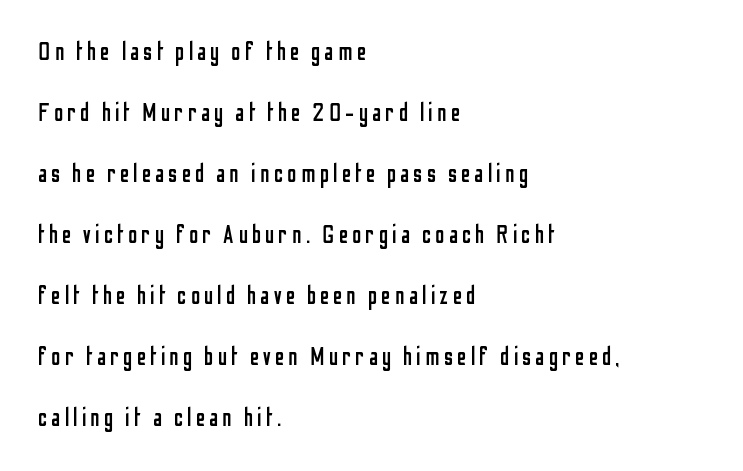
Horizontal alignment here is leftward, the default for most running prose. In terms of posture, this sample is upright. Honestly, there is no underline to notice here at all. The strokes are not fattened; the text isn't bold. Widely set lines give the paragraph a tall, airy silhouette.
